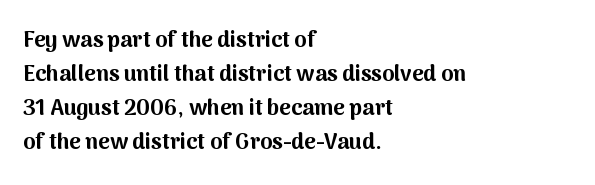
{"italic": "no", "bold": "yes", "underline": "no", "align": "left", "line_spacing": "normal", "line_spacing_ratio": 1.54, "letter_spacing": "normal", "letter_spacing_em": 0.0, "glyph_px": 22}
